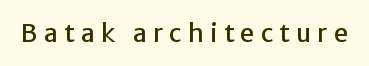
The image shows 25 px text type, upright; set unusually wide letter spacing (+0.25 em), not underlined.
